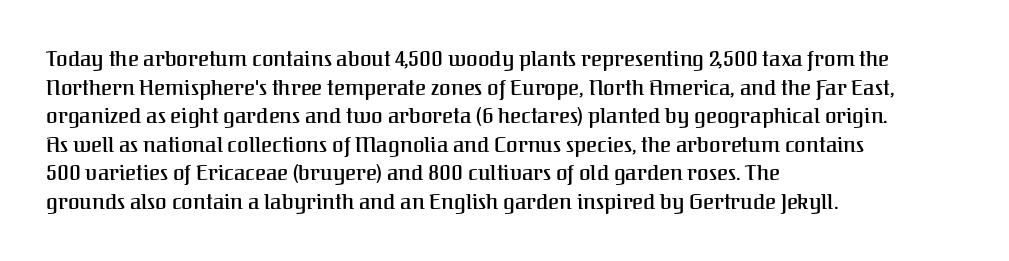
The rendering keeps characters at their native spacing. Does the lettering tilt? It doesn't — this is upright. Descender tails drop into unmarked territory. The lines sit at an ordinary, default distance from one another. One-word summary of the alignment: left.
